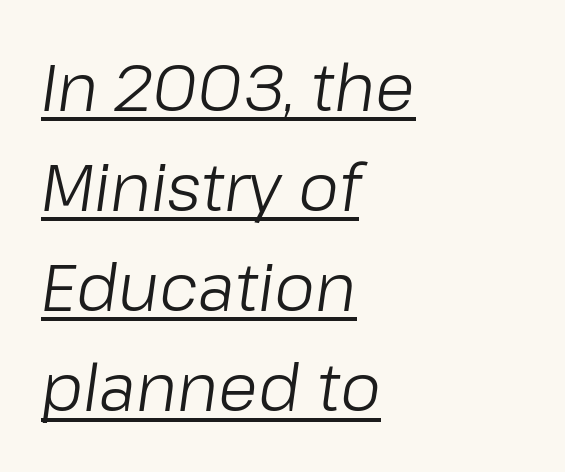
{"italic": "yes", "lean": "right", "slant_degrees": 8, "bold": "no", "weight": "light", "width": "normal", "stroke_contrast": "low", "x_height": "medium", "monospaced": "no", "underline": "yes", "align": "left", "line_spacing": "normal", "line_spacing_ratio": 1.54, "letter_spacing": "normal", "letter_spacing_em": 0.0, "glyph_px": 65}
